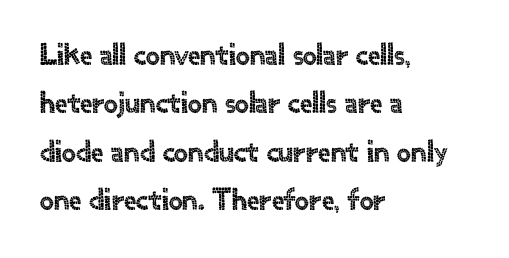
Q: Is the text italic (slanted)? A: No, it is upright.
Q: Is the typeface a serif or a sans-serif typeface? A: Sans-serif.
Q: Is the text underlined? A: No.
Q: How is the paragraph aligned? A: Left-aligned.
Q: Is the spacing between letters normal or unusually wide? A: Normal.
Q: Is the spacing between lines tight, normal or loose? A: Normal.
Q: Width (condensed, normal, or wide)? A: Normal.
Q: x-height? A: Small.
Q: Monospaced? A: No.
